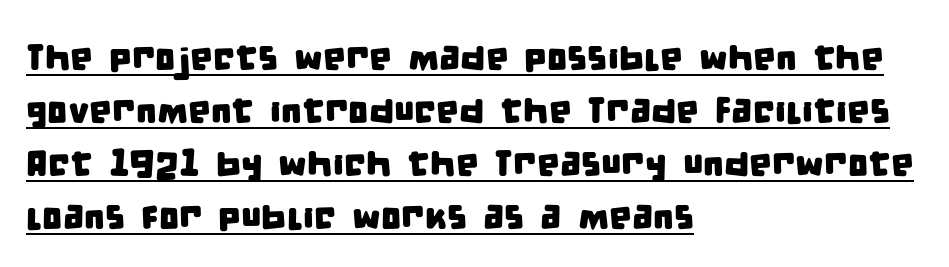
Q: Is the typeface a serif or a sans-serif typeface? A: Sans-serif.
Q: Is the text underlined? A: Yes.
Q: How is the paragraph aligned? A: Left-aligned.
Q: Is the spacing between letters normal or unusually wide? A: Normal.
Q: Is the spacing between lines tight, normal or loose? A: Normal.
Q: Width (condensed, normal, or wide)? A: Condensed.
Q: Stroke contrast? A: Low.
Q: x-height? A: Large.
Q: Monospaced? A: No.
